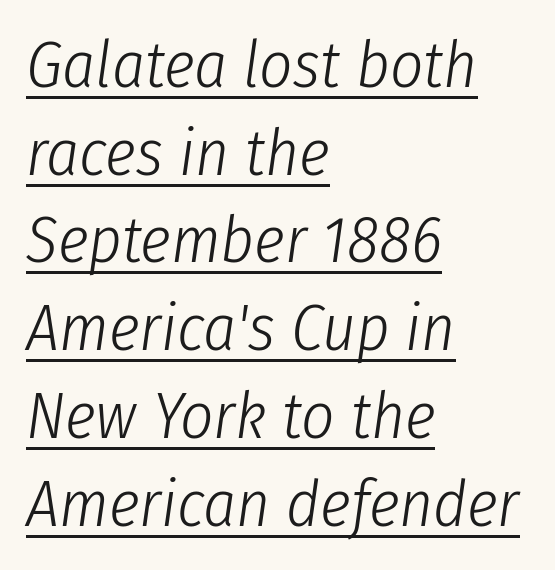
The image shows 65 px light, condensed type, italic (leaning right); set left-aligned, normal line spacing (1.35x), normal letter spacing, underlined; low stroke contrast and a medium x-height.
